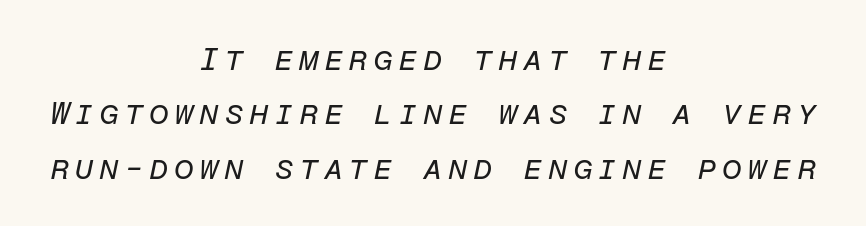
The image shows 32 px regular-weight type, italic (leaning right), monospaced; set centered, normal line spacing (1.7x), not underlined; low stroke contrast and a medium x-height.
